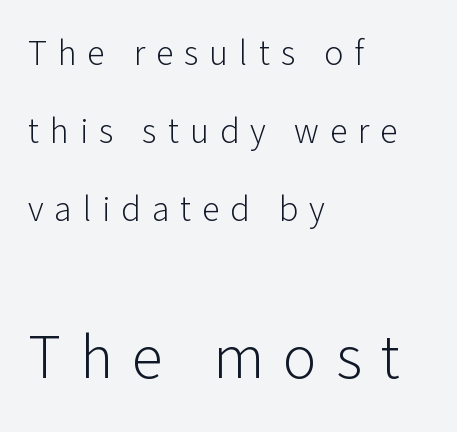
The image shows 63 px light sans-serif type, upright; set left-aligned, loose line spacing (2.17x), unusually wide letter spacing (+0.3 em), not underlined; the second (bottom) block is 1.75x larger; low stroke contrast and a medium x-height.
